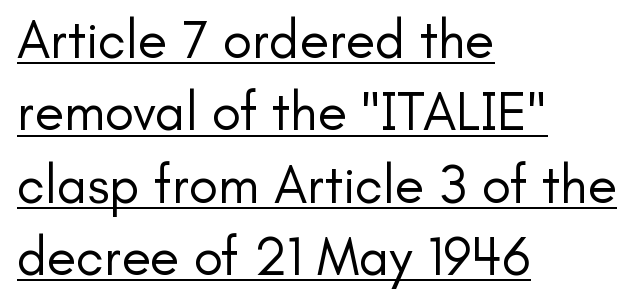
{"serif": "no", "italic": "no", "bold": "no", "weight": "regular", "width": "normal", "stroke_contrast": "low", "x_height": "small", "monospaced": "no", "underline": "yes", "align": "left", "line_spacing": "normal", "line_spacing_ratio": 1.34, "letter_spacing": "normal", "letter_spacing_em": 0.0, "glyph_px": 54}
